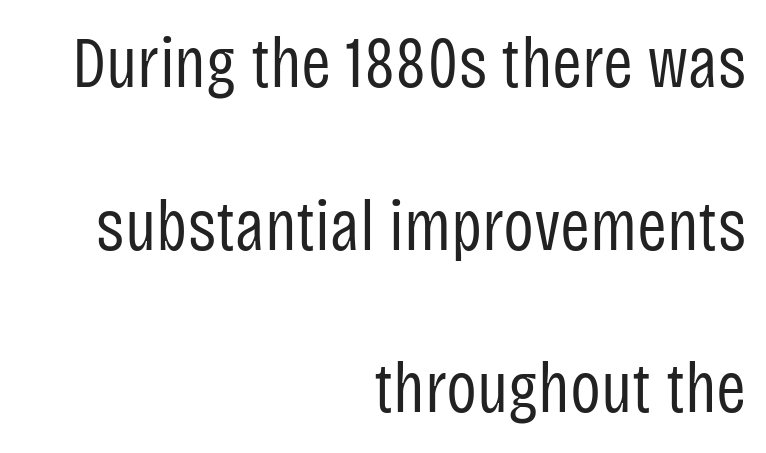
{"serif": "no", "italic": "no", "bold": "no", "weight": "regular", "width": "condensed", "stroke_contrast": "low", "x_height": "large", "monospaced": "no", "underline": "no", "align": "right", "line_spacing": "loose", "line_spacing_ratio": 2.26, "letter_spacing": "normal", "letter_spacing_em": 0.0, "glyph_px": 72}
